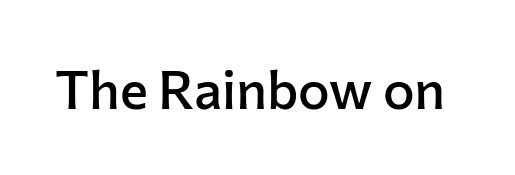
The image shows 53 px semibold sans-serif type, upright; set normal letter spacing, not underlined; low stroke contrast and a medium x-height.
